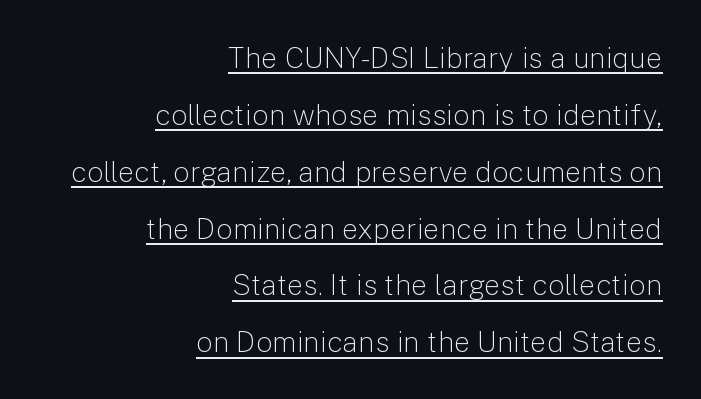
Where is the straight margin? On the right. Heaviness? Minimal to ordinary, like unemphasized prose. The face used here is a sans, in the tradition of grotesques and geometrics. The rendering uses the underline text-decoration. Is there any slant? The stems are plumb. Note the varied advance widths — an 'i' is clearly narrower than an 'm'.
